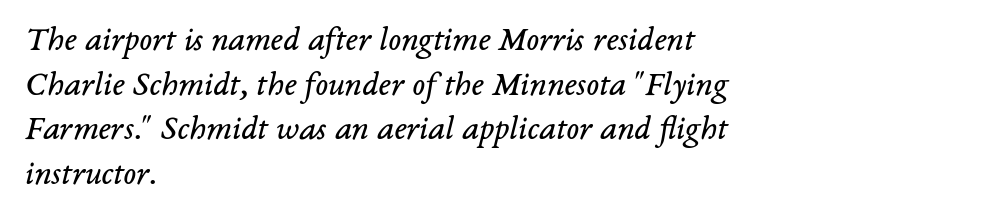
Q: Is the text bold? A: No.
Q: Is the text italic (slanted)? A: Yes, it leans right by about 14 degrees.
Q: Is the typeface a serif or a sans-serif typeface? A: Serif.
Q: Is the text underlined? A: No.
Q: How is the paragraph aligned? A: Left-aligned.
Q: Is the spacing between letters normal or unusually wide? A: Normal.
Q: Is the spacing between lines tight, normal or loose? A: Normal.
Q: Width (condensed, normal, or wide)? A: Normal.
Q: Stroke contrast? A: Low.
Q: x-height? A: Medium.
Q: Monospaced? A: No.
